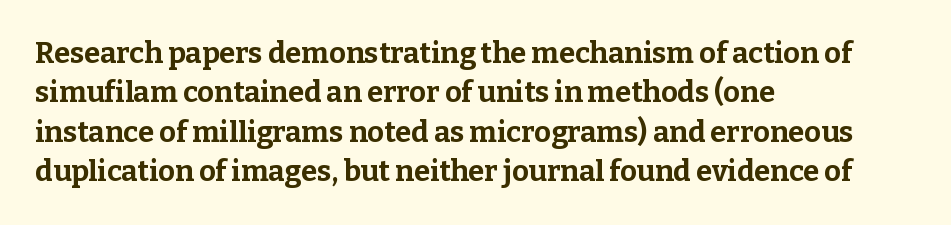
The image shows 29 px bold serif type, upright; set left-aligned, normal line spacing (1.36x), normal letter spacing, not underlined; low stroke contrast and a medium x-height.
